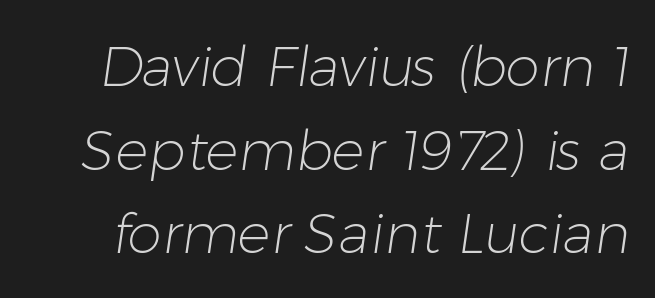
The image shows 55 px light sans-serif type; set normal line spacing (1.52x), normal letter spacing, not underlined; low stroke contrast and a medium x-height.
